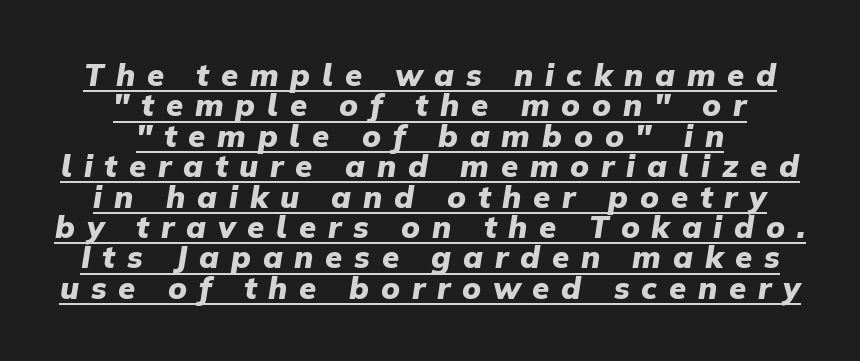
The space between consecutive lines is stingy. The rendering applies a slant to the glyphs. These lines have a slow, spaced-out rhythm from letter to letter. A rule runs beneath these lines of type. Students, this is bold: see how much ink each stroke carries. The lines in this sample share a center point and differ in where they start and stop.
